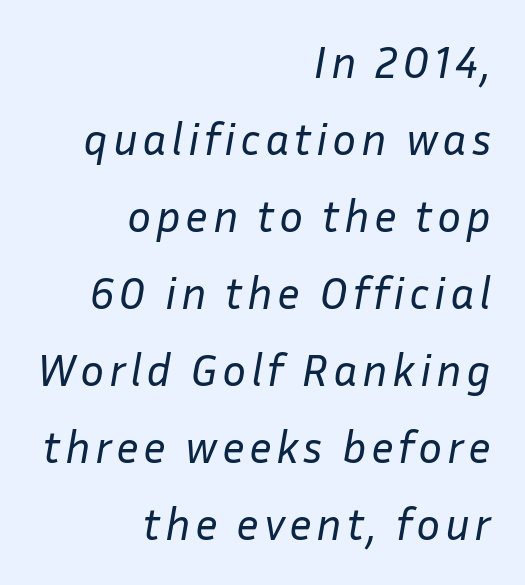
Q: Is the text bold? A: No.
Q: Is the text italic (slanted)? A: Yes, it leans right by about 10 degrees.
Q: Is the text underlined? A: No.
Q: How is the paragraph aligned? A: Right-aligned.
Q: Width (condensed, normal, or wide)? A: Normal.
Q: Stroke contrast? A: Low.
Q: x-height? A: Medium.
Q: Monospaced? A: No.
